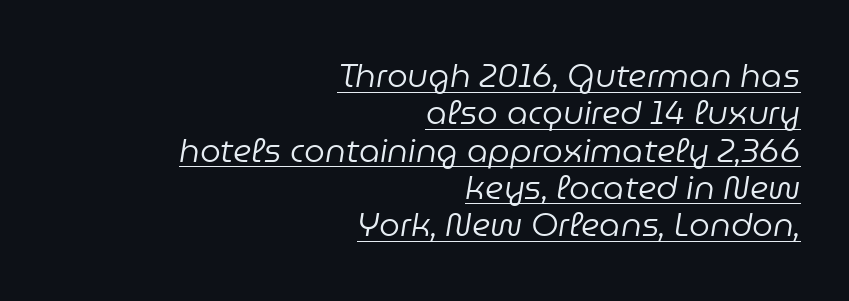
{"italic": "yes", "lean": "right", "slant_degrees": 9, "bold": "no", "weight": "regular", "width": "normal", "stroke_contrast": "low", "x_height": "medium", "monospaced": "no", "underline": "yes", "align": "right", "line_spacing": "tight", "line_spacing_ratio": 1.13, "letter_spacing": "normal", "letter_spacing_em": 0.0, "glyph_px": 33}
